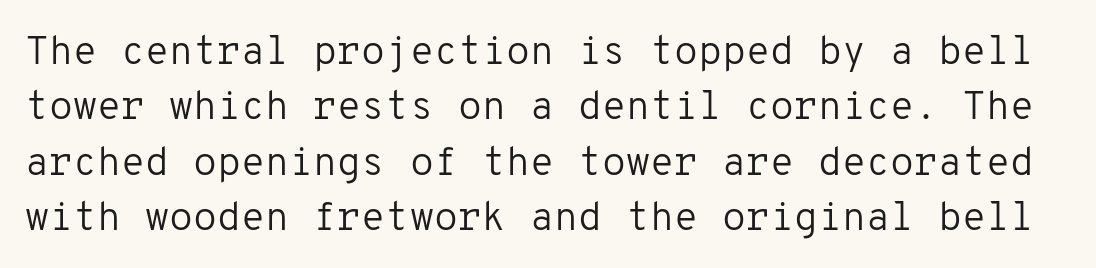
Q: Is the text bold? A: No.
Q: Is the text italic (slanted)? A: No, it is upright.
Q: Is the typeface a serif or a sans-serif typeface? A: Sans-serif.
Q: Is the text underlined? A: No.
Q: Is the spacing between letters normal or unusually wide? A: Normal.
Q: Is the spacing between lines tight, normal or loose? A: Normal.
Q: Width (condensed, normal, or wide)? A: Normal.
Q: Stroke contrast? A: Low.
Q: x-height? A: Medium.
Q: Monospaced? A: Yes.
